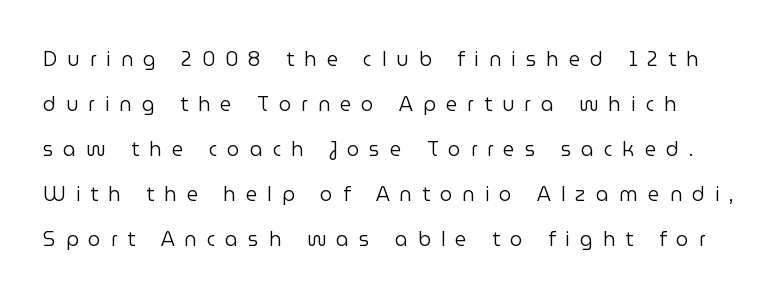
{"italic": "no", "bold": "no", "underline": "no", "line_spacing": "loose", "line_spacing_ratio": 2.25, "letter_spacing": "wide", "letter_spacing_em": 0.5, "glyph_px": 20}
